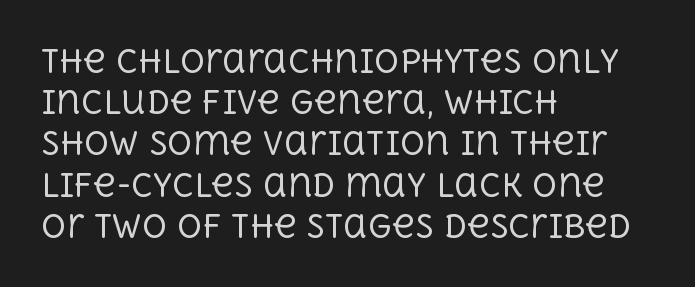
Q: Is the text bold? A: No.
Q: Is the text italic (slanted)? A: No, it is upright.
Q: Is the typeface a serif or a sans-serif typeface? A: Serif.
Q: Is the text underlined? A: No.
Q: How is the paragraph aligned? A: Left-aligned.
Q: Is the spacing between letters normal or unusually wide? A: Normal.
Q: Is the spacing between lines tight, normal or loose? A: Normal.
Q: Width (condensed, normal, or wide)? A: Normal.
Q: x-height? A: Large.
Q: Monospaced? A: No.
